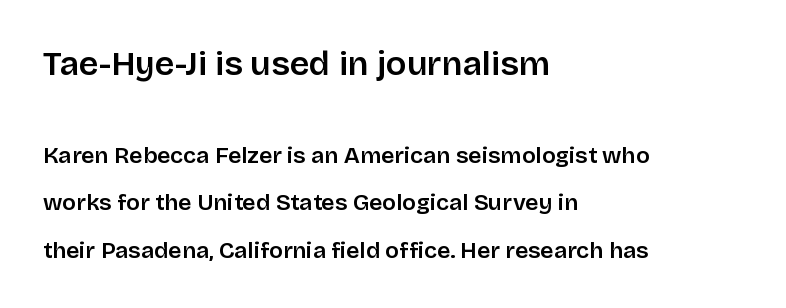
{"serif": "no", "italic": "no", "bold": "semi", "weight": "semibold", "width": "normal", "stroke_contrast": "low", "x_height": "large", "monospaced": "no", "underline": "no", "align": "left", "line_spacing": "loose", "line_spacing_ratio": 2.07, "letter_spacing": "normal", "letter_spacing_em": 0.0, "larger_block": "first", "size_ratio": 1.48, "glyph_px": 34}
